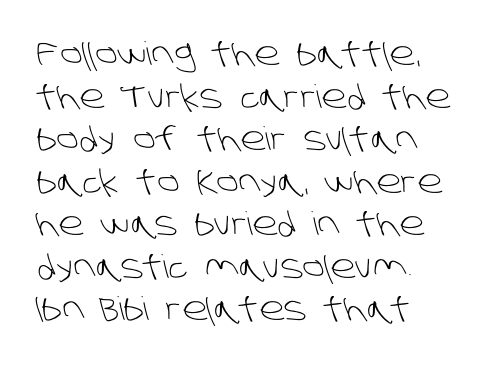
Inter-character spacing is left at the font's built-in metrics. The words here are not underlined. You could not count columns in this text — the font is proportionally spaced. Look at the bottom of the vertical strokes: they stop flat, with no serifs. The space between consecutive lines is moderate. Layout note: lines flush left.
